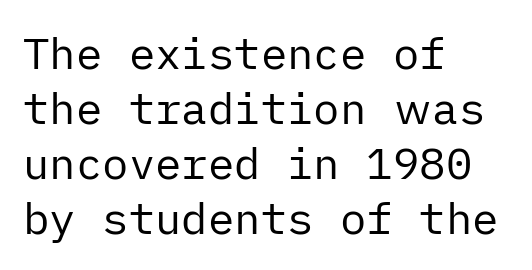
{"serif": "no", "italic": "no", "bold": "no", "weight": "regular", "width": "normal", "stroke_contrast": "low", "x_height": "medium", "underline": "no", "align": "left", "line_spacing": "normal", "line_spacing_ratio": 1.25, "letter_spacing": "normal", "letter_spacing_em": 0.0, "glyph_px": 44}
